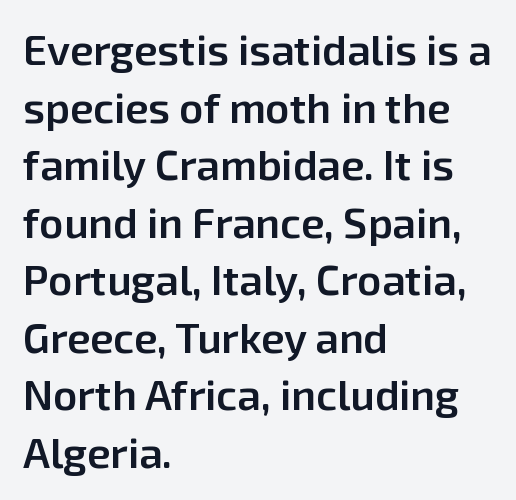
{"serif": "no", "italic": "no", "bold": "semi", "weight": "semibold", "width": "normal", "stroke_contrast": "low", "x_height": "medium", "monospaced": "no", "underline": "no", "align": "left", "line_spacing": "normal", "line_spacing_ratio": 1.37, "letter_spacing": "normal", "letter_spacing_em": 0.0, "glyph_px": 42}
